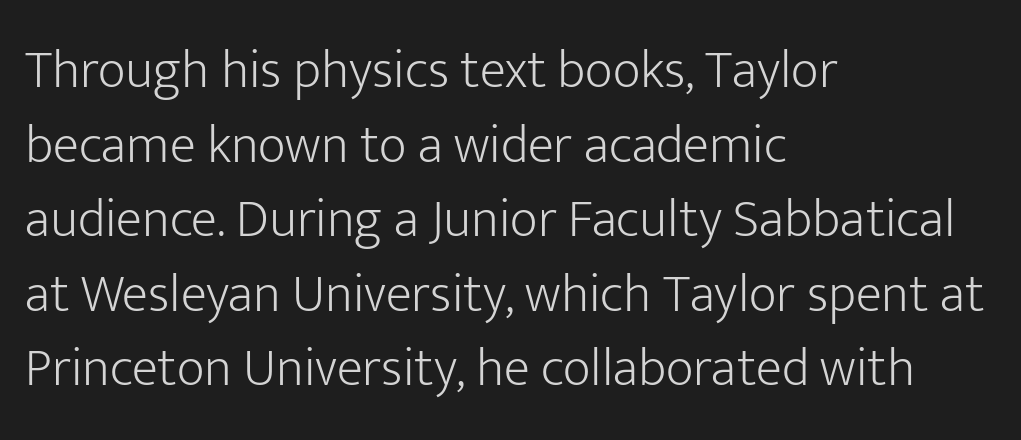
{"serif": "no", "italic": "no", "bold": "no", "weight": "light", "width": "normal", "stroke_contrast": "low", "x_height": "medium", "monospaced": "no", "underline": "no", "align": "left", "line_spacing": "normal", "line_spacing_ratio": 1.38, "letter_spacing": "normal", "letter_spacing_em": 0.0, "glyph_px": 54}
